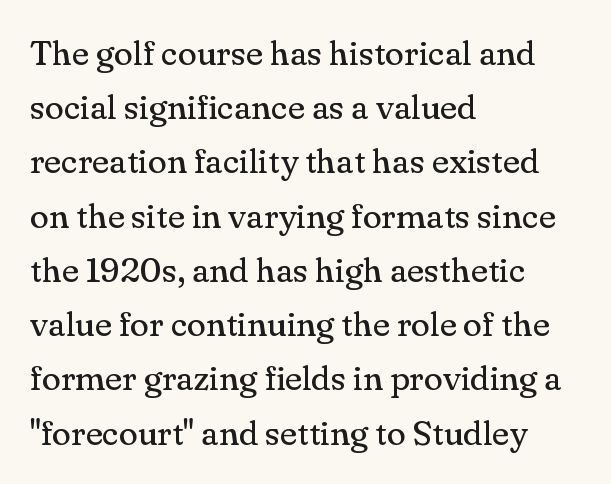
{"serif": "yes", "italic": "no", "bold": "no", "weight": "regular", "width": "normal", "stroke_contrast": "medium", "x_height": "small", "monospaced": "no", "underline": "no", "align": "left", "line_spacing": "normal", "line_spacing_ratio": 1.55, "letter_spacing": "normal", "letter_spacing_em": 0.0, "glyph_px": 35}
